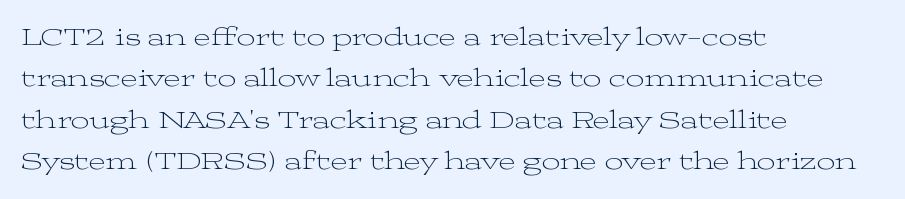
The image shows 26 px text type, upright; set left-aligned, normal line spacing (1.59x), normal letter spacing, not underlined.
